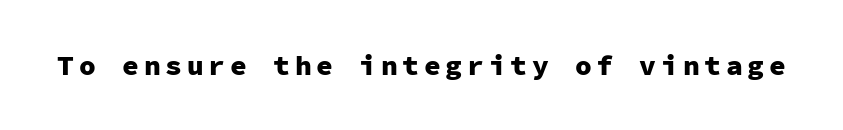
{"serif": "no", "italic": "no", "bold": "yes", "weight": "heavy", "width": "normal", "stroke_contrast": "low", "x_height": "medium", "monospaced": "yes", "underline": "no", "glyph_px": 28}
